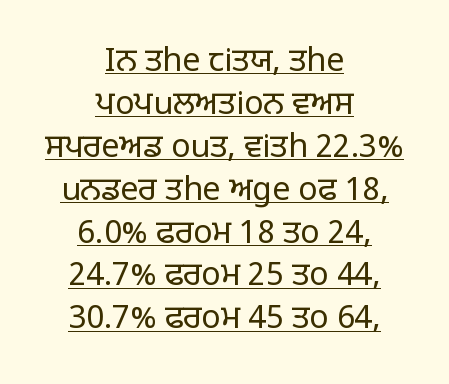
The image shows 32 px regular-weight sans-serif type, upright; set centered, normal line spacing (1.34x), normal letter spacing, underlined; low stroke contrast and a large x-height.
